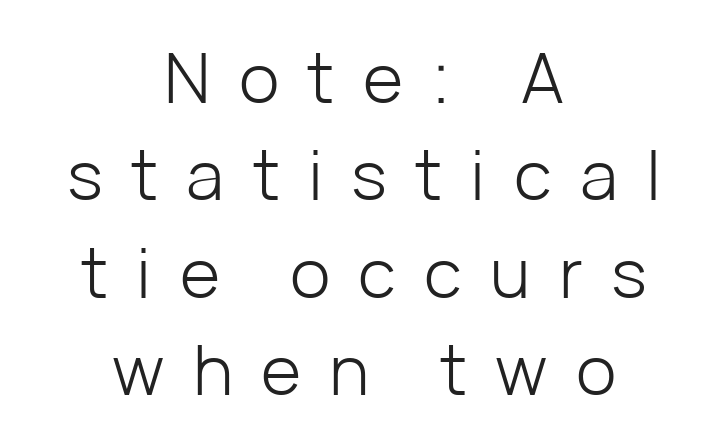
Someone cranked the tracking dial way up on this one. Heaviness? Minimal to ordinary, like unemphasized prose. Honestly, there is no underline to notice here at all. Do the characters align in a grid? No, the font is proportional. Horizontally, the lines are justified to the midpoint only. Notice how descenders clear the ascenders below comfortably — that's standard leading.
